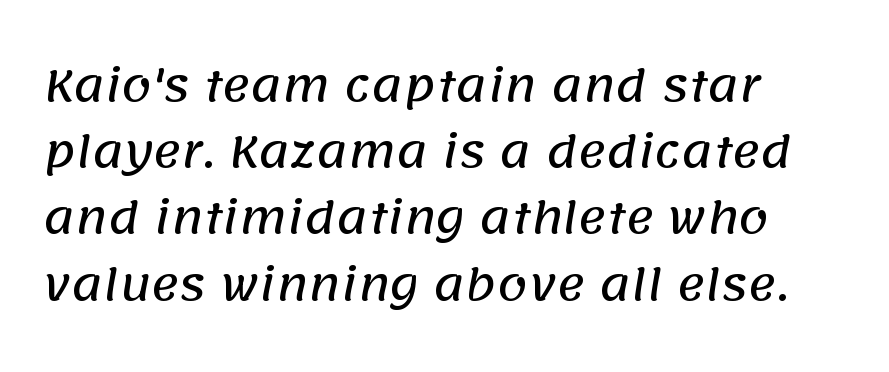
{"serif": "no", "width": "normal", "stroke_contrast": "low", "x_height": "large", "monospaced": "no", "underline": "no", "align": "left", "line_spacing": "normal", "line_spacing_ratio": 1.54, "letter_spacing": "normal", "letter_spacing_em": 0.0, "glyph_px": 43}
